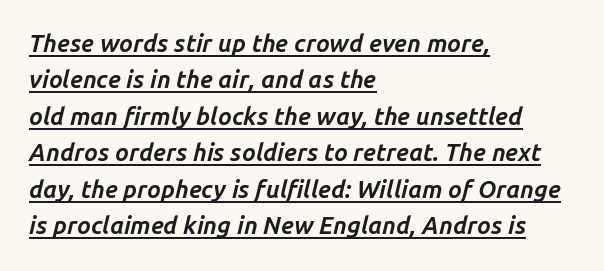
{"italic": "yes", "lean": "right", "slant_degrees": 14, "bold": "yes", "underline": "yes", "align": "left", "line_spacing": "normal", "line_spacing_ratio": 1.52, "letter_spacing": "normal", "letter_spacing_em": 0.0, "glyph_px": 24}
